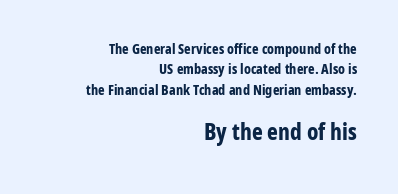
Q: Is the text bold? A: Yes.
Q: Is the text italic (slanted)? A: No, it is upright.
Q: Is the text underlined? A: No.
Q: How is the paragraph aligned? A: Right-aligned.
Q: Is the spacing between letters normal or unusually wide? A: Normal.
Q: Is the spacing between lines tight, normal or loose? A: Normal.
Q: Which block of text is set in a larger size, the first (top) or the second (bottom)? A: The second (bottom) one.
